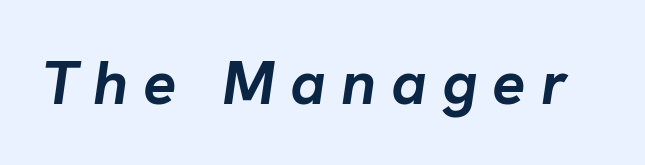
The image shows 62 px semibold type, italic (leaning right); set unusually wide letter spacing (+0.24 em), not underlined; low stroke contrast and a medium x-height.
